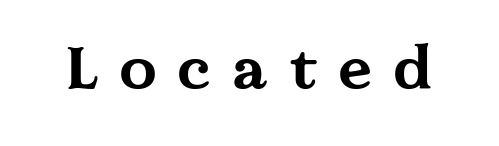
Q: Is the text bold? A: Yes.
Q: Is the text italic (slanted)? A: No, it is upright.
Q: Is the typeface a serif or a sans-serif typeface? A: Serif.
Q: Is the text underlined? A: No.
Q: Is the spacing between letters normal or unusually wide? A: Unusually wide.
Q: Width (condensed, normal, or wide)? A: Wide.
Q: Stroke contrast? A: Medium.
Q: x-height? A: Medium.
Q: Monospaced? A: No.
